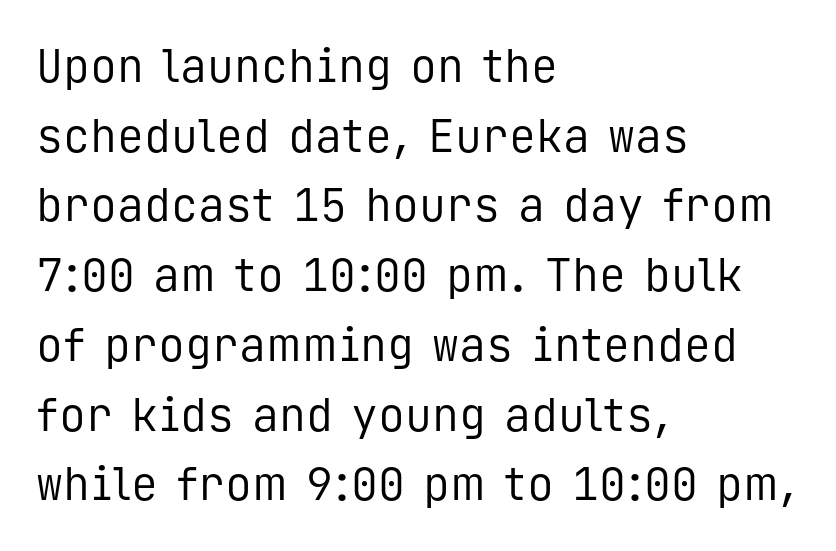
Q: Is the text bold? A: No.
Q: Is the text italic (slanted)? A: No, it is upright.
Q: Is the typeface a serif or a sans-serif typeface? A: Sans-serif.
Q: Is the text underlined? A: No.
Q: How is the paragraph aligned? A: Left-aligned.
Q: Is the spacing between letters normal or unusually wide? A: Normal.
Q: Is the spacing between lines tight, normal or loose? A: Normal.
Q: Width (condensed, normal, or wide)? A: Normal.
Q: Stroke contrast? A: Low.
Q: x-height? A: Medium.
Q: Monospaced? A: Yes.
